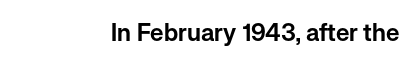
Q: Is the text italic (slanted)? A: No, it is upright.
Q: Is the text underlined? A: No.
Q: Is the spacing between letters normal or unusually wide? A: Normal.
